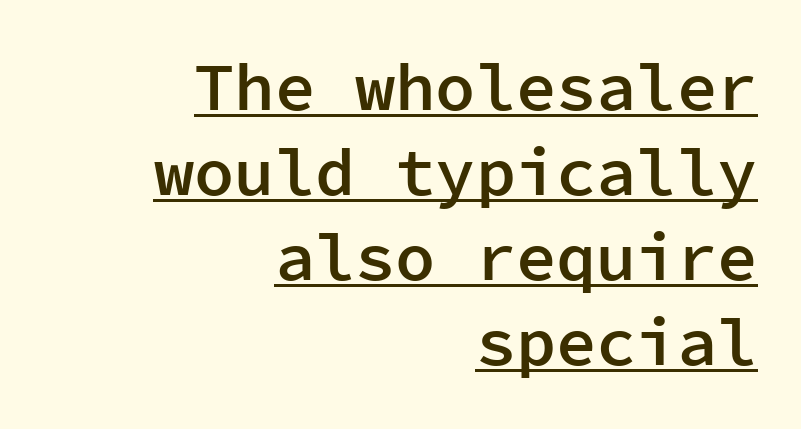
{"serif": "no", "italic": "no", "bold": "semi", "weight": "semibold", "width": "normal", "stroke_contrast": "low", "x_height": "medium", "monospaced": "yes", "underline": "yes", "align": "right", "line_spacing": "normal", "line_spacing_ratio": 1.27, "letter_spacing": "normal", "letter_spacing_em": 0.0, "glyph_px": 67}
